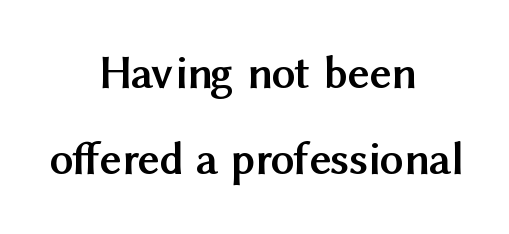
{"serif": "no", "italic": "no", "bold": "yes", "weight": "semibold", "width": "normal", "stroke_contrast": "medium", "x_height": "medium", "monospaced": "no", "underline": "no", "align": "center", "line_spacing_ratio": 1.83, "letter_spacing": "normal", "letter_spacing_em": 0.0, "glyph_px": 47}
